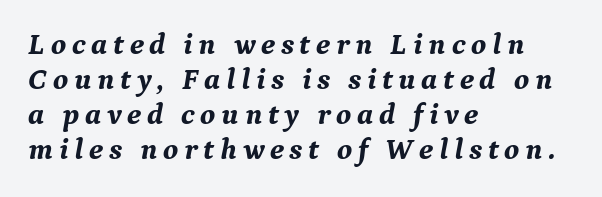
Q: Is the text bold? A: Yes.
Q: Is the text italic (slanted)? A: Yes, it leans right by about 9 degrees.
Q: Is the typeface a serif or a sans-serif typeface? A: Serif.
Q: Is the text underlined? A: No.
Q: How is the paragraph aligned? A: Left-aligned.
Q: Width (condensed, normal, or wide)? A: Normal.
Q: Stroke contrast? A: Medium.
Q: x-height? A: Medium.
Q: Monospaced? A: No.
